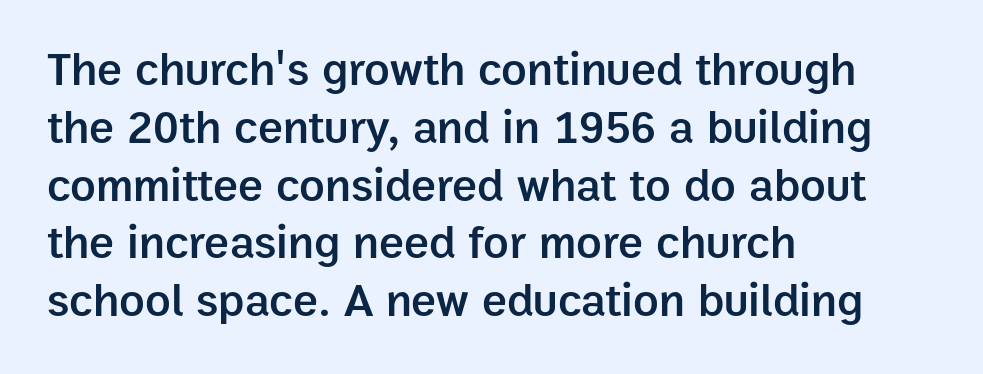
The image shows 47 px semibold sans-serif type, upright; set left-aligned, line spacing 1.23x, normal letter spacing, not underlined; low stroke contrast and a medium x-height.
